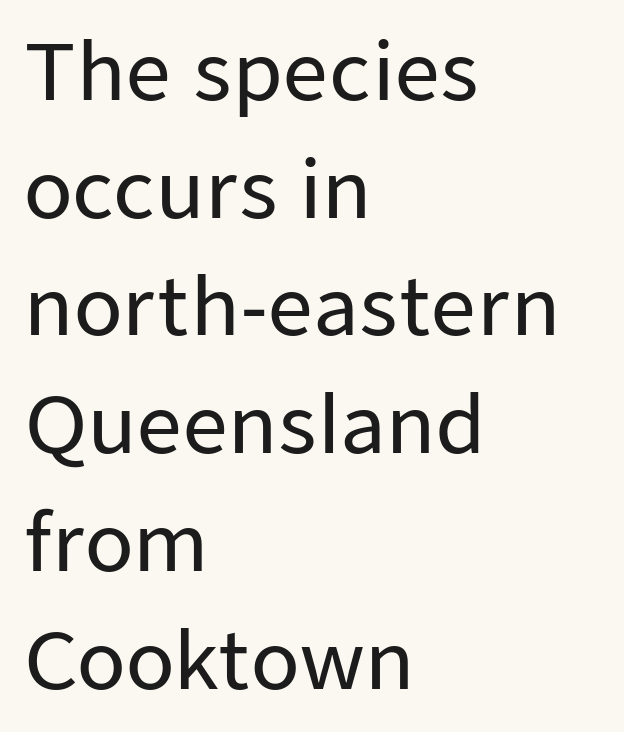
{"serif": "no", "italic": "no", "width": "normal", "stroke_contrast": "low", "x_height": "medium", "monospaced": "no", "underline": "no", "align": "left", "line_spacing": "normal", "line_spacing_ratio": 1.49, "letter_spacing": "normal", "letter_spacing_em": 0.0, "glyph_px": 79}
